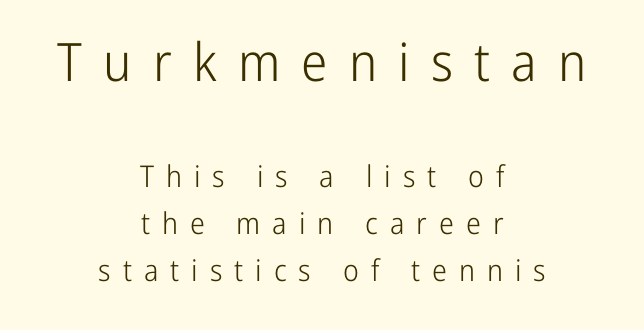
{"serif": "no", "italic": "no", "bold": "no", "weight": "light", "width": "condensed", "stroke_contrast": "low", "x_height": "medium", "monospaced": "no", "underline": "no", "align": "center", "line_spacing": "normal", "line_spacing_ratio": 1.57, "letter_spacing": "wide", "letter_spacing_em": 0.4, "larger_block": "first", "size_ratio": 1.77, "glyph_px": 53}
